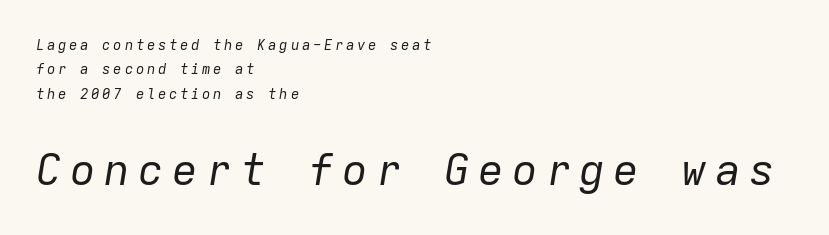
{"italic": "yes", "lean": "right", "slant_degrees": 9, "bold": "no", "weight": "regular", "width": "normal", "stroke_contrast": "low", "x_height": "medium", "monospaced": "yes", "underline": "no", "align": "left", "line_spacing_ratio": 1.74, "larger_block": "second", "size_ratio": 3.07, "glyph_px": 43}
